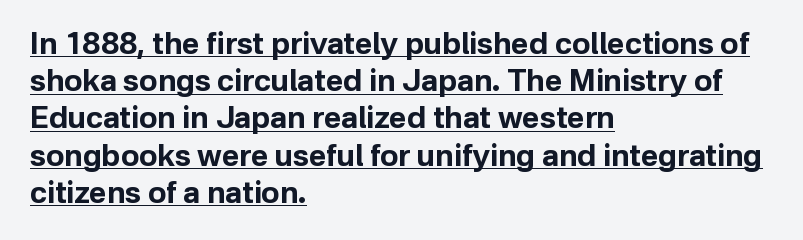
The image shows 30 px bold sans-serif type, upright; set left-aligned, line spacing 1.24x, normal letter spacing, underlined; low stroke contrast and a medium x-height.
